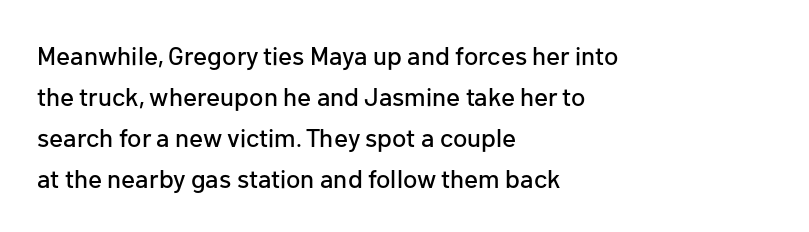
The image shows 26 px text type, upright; set left-aligned, normal line spacing (1.58x), normal letter spacing, not underlined.
